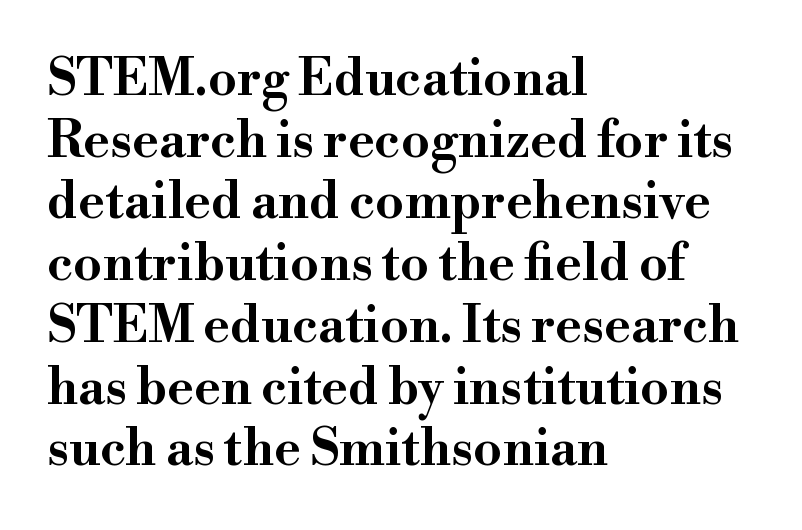
Q: Is the text italic (slanted)? A: No, it is upright.
Q: Is the typeface a serif or a sans-serif typeface? A: Serif.
Q: Is the text underlined? A: No.
Q: How is the paragraph aligned? A: Left-aligned.
Q: Is the spacing between letters normal or unusually wide? A: Normal.
Q: Width (condensed, normal, or wide)? A: Wide.
Q: Stroke contrast? A: High.
Q: x-height? A: Small.
Q: Monospaced? A: No.
